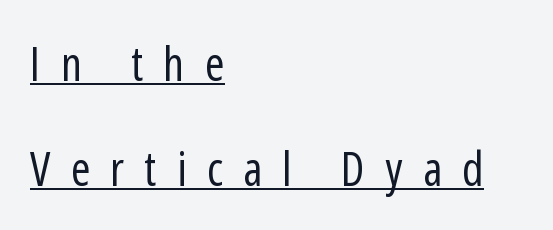
Proportional: the letters do not fall into vertical columns. Students, observe: this is what heavily led, spacious text looks like. The font family rendered here belongs to the sans-serif group. Alignment: flush left. Somebody hit Ctrl+U on this one — the words are underlined. Do the letters lean? They stand straight.
